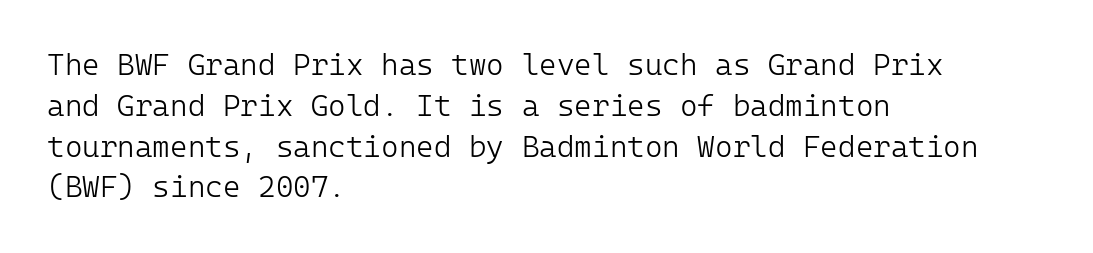
The lines sit at an ordinary, default distance from one another. Every row of glyphs begins at an identical x-position on the left. Check under the words: just untouched page. Words appear dense and cohesive because spacing is normal.
